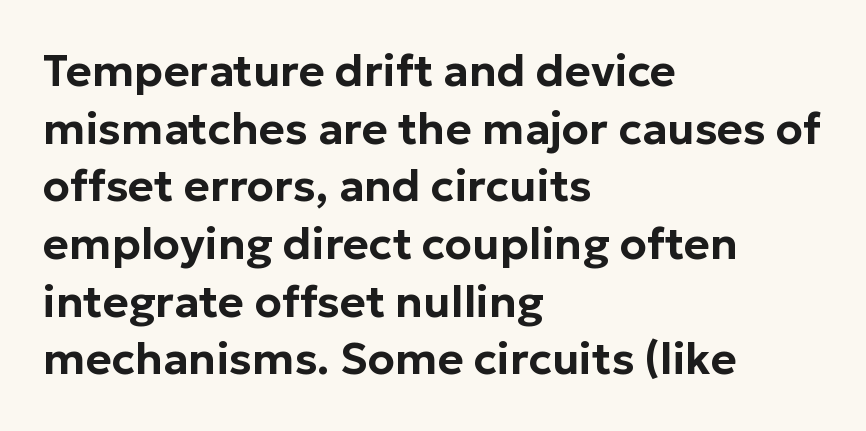
The image shows 44 px sans-serif type, upright; set left-aligned, normal line spacing (1.31x), normal letter spacing, not underlined; low stroke contrast and a medium x-height.
